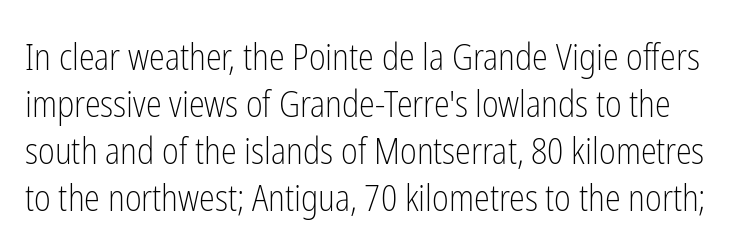
{"serif": "no", "italic": "no", "bold": "no", "weight": "light", "width": "condensed", "stroke_contrast": "low", "x_height": "medium", "monospaced": "no", "underline": "no", "line_spacing": "normal", "line_spacing_ratio": 1.31, "letter_spacing": "normal", "letter_spacing_em": 0.0, "glyph_px": 36}
